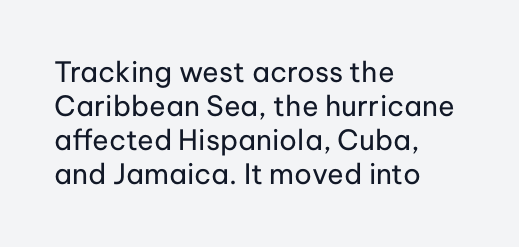
Tracking here is standard; glyphs follow each other at the usual distance. This rendering employs a face without finishing strokes, i.e., a sans-serif. Is the block centered? No — it sits flush against the left margin. Underlining? Definitely not there.
